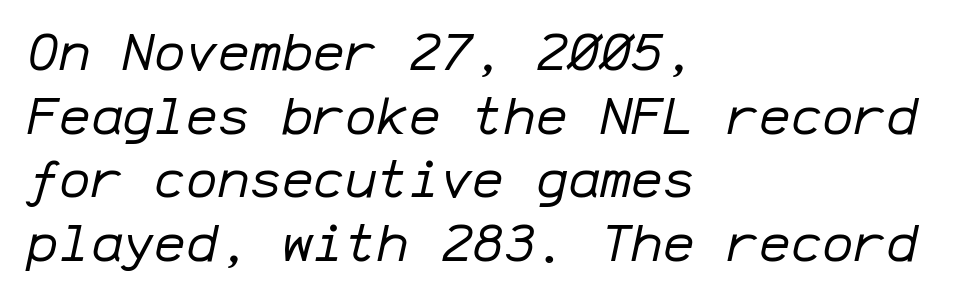
{"italic": "yes", "lean": "right", "slant_degrees": 12, "bold": "no", "weight": "regular", "width": "normal", "stroke_contrast": "low", "x_height": "medium", "monospaced": "yes", "underline": "no", "align": "left", "line_spacing_ratio": 1.2, "letter_spacing": "normal", "letter_spacing_em": 0.0, "glyph_px": 53}
